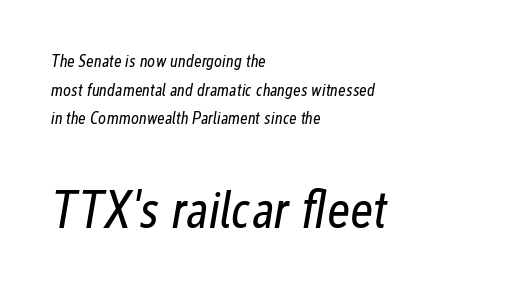
{"italic": "yes", "lean": "right", "slant_degrees": 12, "bold": "no", "weight": "regular", "width": "condensed", "stroke_contrast": "low", "x_height": "medium", "monospaced": "no", "underline": "no", "align": "left", "line_spacing": "normal", "line_spacing_ratio": 1.69, "letter_spacing": "normal", "letter_spacing_em": 0.0, "larger_block": "second", "size_ratio": 3.06, "glyph_px": 52}
